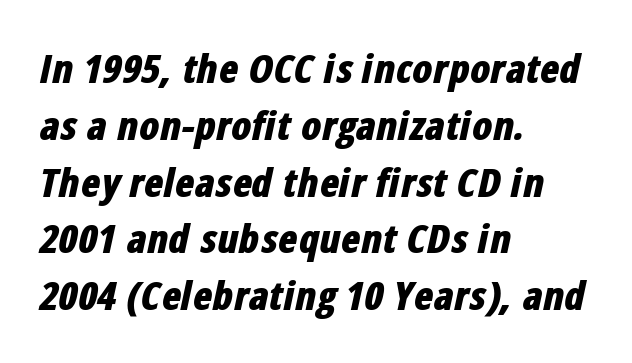
{"italic": "yes", "lean": "right", "slant_degrees": 12, "bold": "yes", "weight": "bold", "width": "condensed", "stroke_contrast": "low", "x_height": "medium", "monospaced": "no", "underline": "no", "align": "left", "line_spacing": "normal", "line_spacing_ratio": 1.42, "letter_spacing": "normal", "letter_spacing_em": 0.0, "glyph_px": 40}
